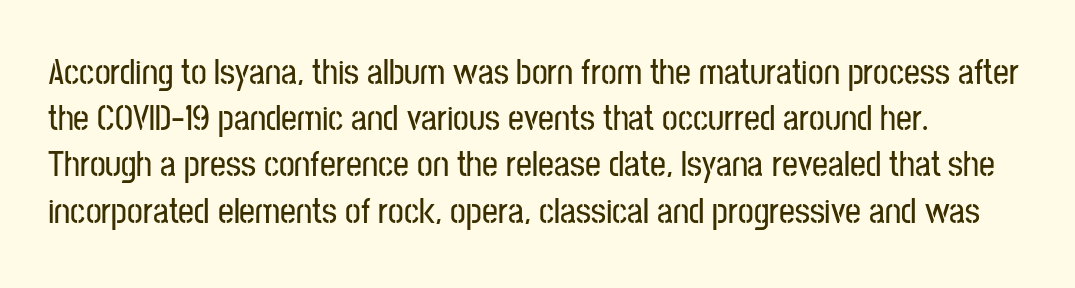
{"serif": "no", "italic": "no", "width": "condensed", "stroke_contrast": "low", "x_height": "medium", "monospaced": "no", "underline": "no", "align": "left", "line_spacing": "normal", "line_spacing_ratio": 1.32, "letter_spacing": "normal", "letter_spacing_em": 0.0, "glyph_px": 35}
